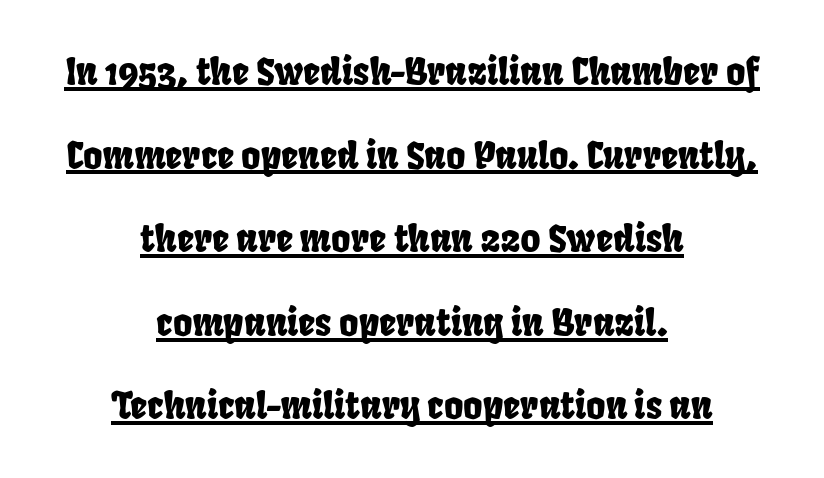
{"serif": "no", "width": "condensed", "stroke_contrast": "low", "x_height": "large", "monospaced": "no", "underline": "yes", "align": "center", "line_spacing": "loose", "line_spacing_ratio": 2.26, "letter_spacing": "normal", "letter_spacing_em": 0.0, "glyph_px": 37}
